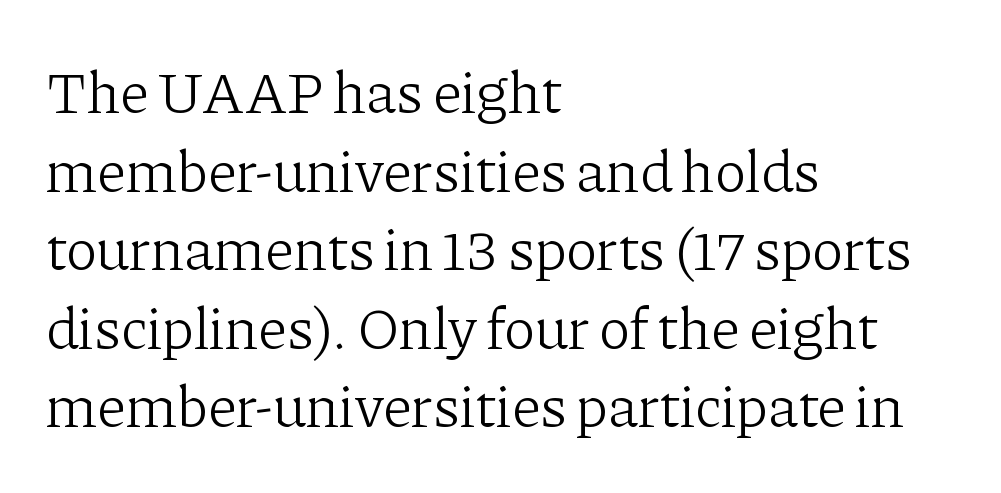
Q: Is the text bold? A: No.
Q: Is the text italic (slanted)? A: No, it is upright.
Q: Is the typeface a serif or a sans-serif typeface? A: Serif.
Q: Is the text underlined? A: No.
Q: How is the paragraph aligned? A: Left-aligned.
Q: Is the spacing between letters normal or unusually wide? A: Normal.
Q: Is the spacing between lines tight, normal or loose? A: Normal.
Q: Width (condensed, normal, or wide)? A: Normal.
Q: Stroke contrast? A: Low.
Q: x-height? A: Medium.
Q: Monospaced? A: No.
